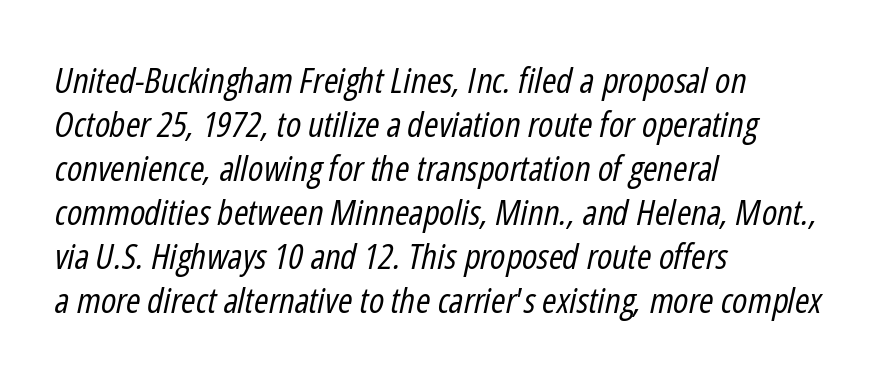
Q: Is the text bold? A: No.
Q: Is the text italic (slanted)? A: Yes, it leans right by about 12 degrees.
Q: Is the text underlined? A: No.
Q: How is the paragraph aligned? A: Left-aligned.
Q: Is the spacing between letters normal or unusually wide? A: Normal.
Q: Is the spacing between lines tight, normal or loose? A: Normal.
Q: Width (condensed, normal, or wide)? A: Condensed.
Q: Stroke contrast? A: Low.
Q: x-height? A: Medium.
Q: Monospaced? A: No.
